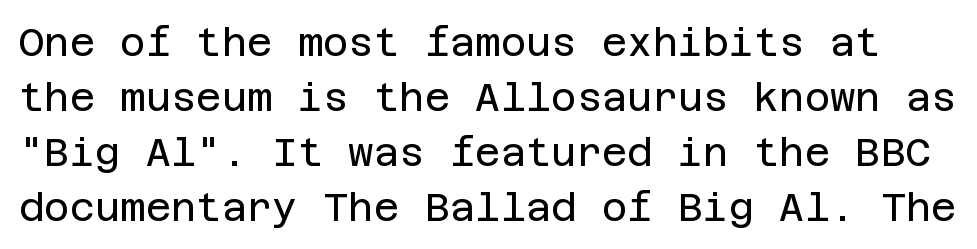
The image shows 39 px regular-weight sans-serif type, upright; set normal line spacing (1.41x), normal letter spacing, not underlined; low stroke contrast and a large x-height.
